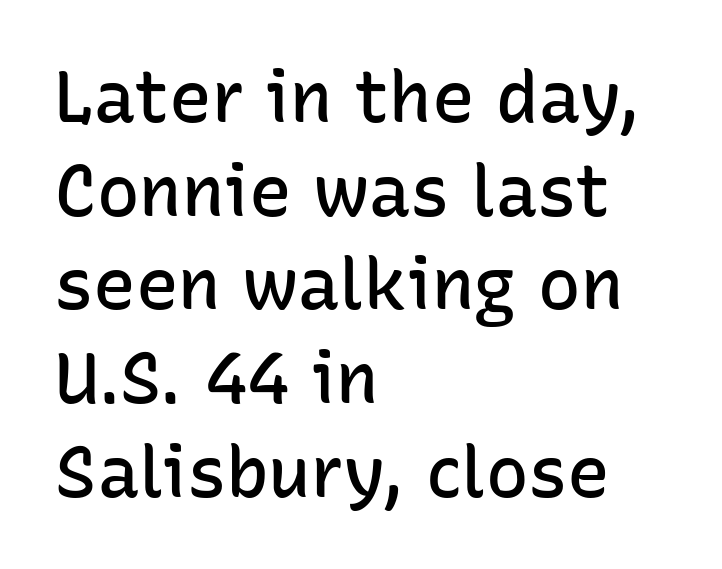
Nobody touched the tracking dial on this one. Rendered with straight, roman letterforms. As a designer I'd log this as weight 600, semibold. Layout note: lines flush left. Any mark beneath the type? The region is blank.
